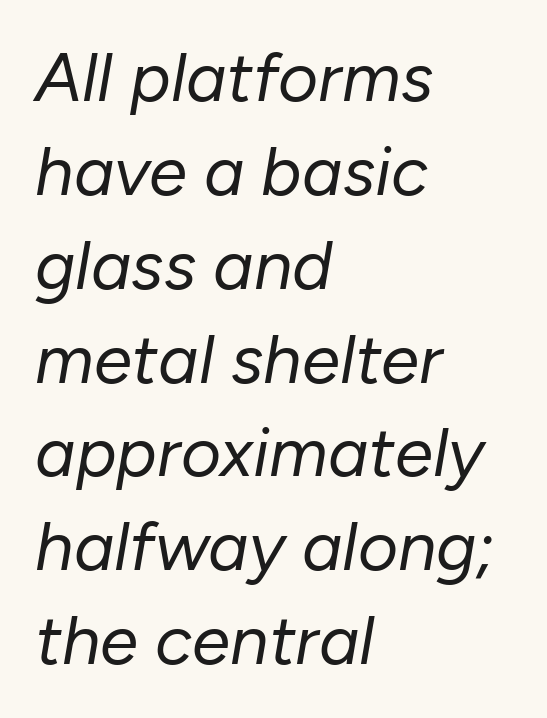
Q: Is the text bold? A: No.
Q: Is the text italic (slanted)? A: Yes, it leans right by about 10 degrees.
Q: Is the text underlined? A: No.
Q: How is the paragraph aligned? A: Left-aligned.
Q: Is the spacing between letters normal or unusually wide? A: Normal.
Q: Is the spacing between lines tight, normal or loose? A: Normal.
Q: Width (condensed, normal, or wide)? A: Normal.
Q: Stroke contrast? A: Low.
Q: x-height? A: Medium.
Q: Monospaced? A: No.
